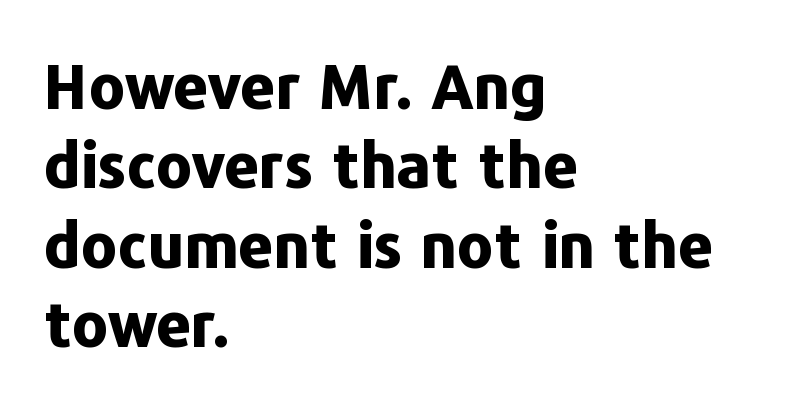
{"serif": "no", "italic": "no", "bold": "yes", "weight": "bold", "width": "normal", "stroke_contrast": "low", "x_height": "medium", "monospaced": "no", "underline": "no", "align": "left", "line_spacing": "normal", "line_spacing_ratio": 1.28, "letter_spacing": "normal", "letter_spacing_em": 0.0, "glyph_px": 62}
